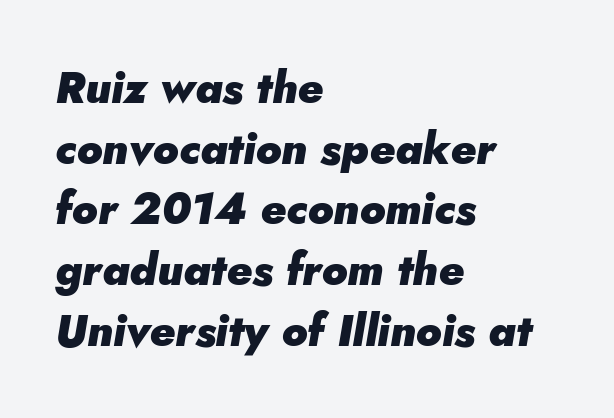
The image shows 44 px heavy type, italic (leaning right); set left-aligned, normal line spacing (1.38x), normal letter spacing, not underlined; low stroke contrast and a small x-height.
